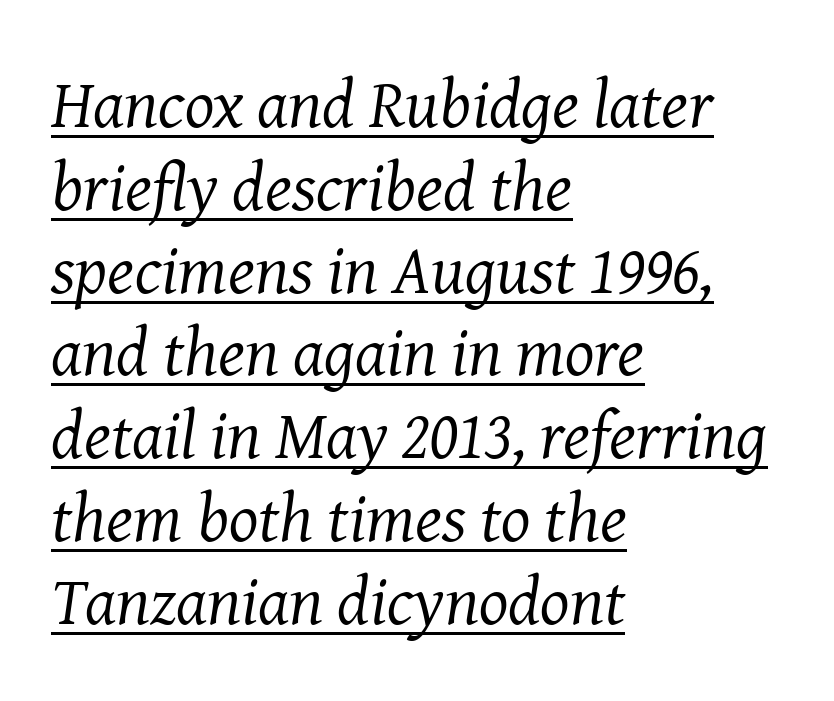
Q: Is the text bold? A: No.
Q: Is the text italic (slanted)? A: Yes, it leans right by about 8 degrees.
Q: Is the typeface a serif or a sans-serif typeface? A: Serif.
Q: Is the text underlined? A: Yes.
Q: How is the paragraph aligned? A: Left-aligned.
Q: Is the spacing between letters normal or unusually wide? A: Normal.
Q: Width (condensed, normal, or wide)? A: Normal.
Q: Stroke contrast? A: Medium.
Q: x-height? A: Medium.
Q: Monospaced? A: No.
